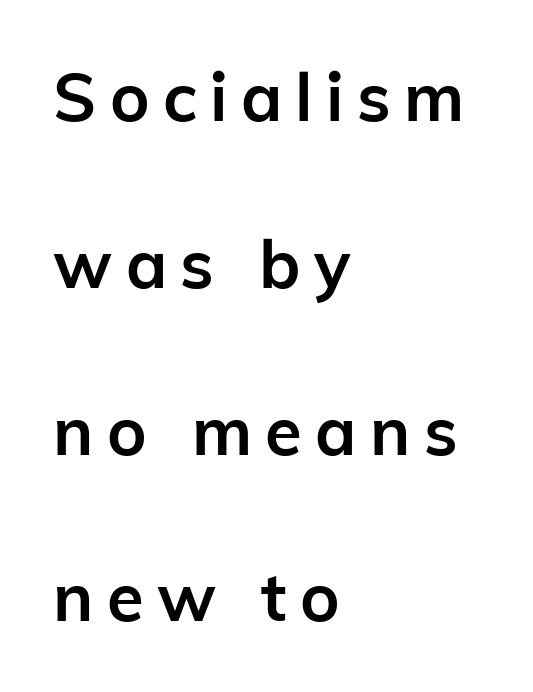
Caption: bold face, heavy strokes. This is sans-serif lettering, the kind often seen on screens and signage. One glance says open: line gaps are wider than usual. Style check: upright. Just letters on the line, the space beneath them empty. Is this a fixed-width face? No — the glyphs have proportional, varying widths.
